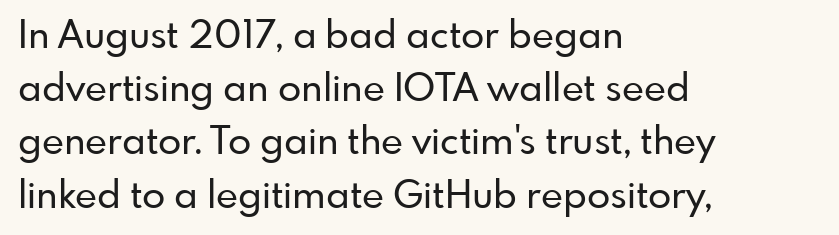
The image shows 38 px sans-serif type, upright; set left-aligned, normal line spacing (1.4x), normal letter spacing, not underlined; low stroke contrast and a small x-height.
